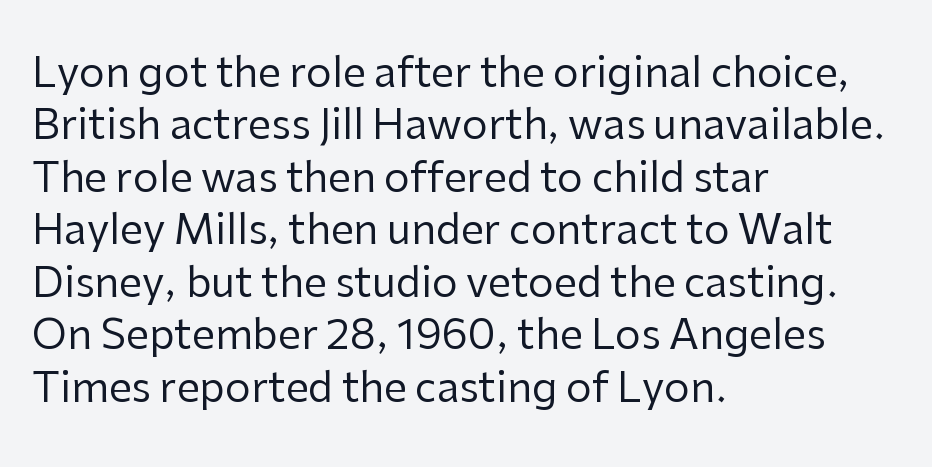
The image shows 41 px regular-weight sans-serif type, upright; set left-aligned, normal line spacing (1.28x), normal letter spacing, not underlined; low stroke contrast and a medium x-height.
